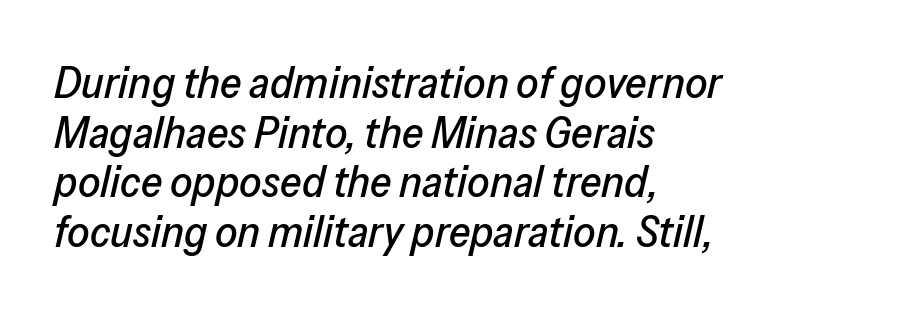
Q: Is the text italic (slanted)? A: Yes, it leans right by about 13 degrees.
Q: Is the text underlined? A: No.
Q: How is the paragraph aligned? A: Left-aligned.
Q: Is the spacing between letters normal or unusually wide? A: Normal.
Q: Is the spacing between lines tight, normal or loose? A: Tight.
Q: Width (condensed, normal, or wide)? A: Normal.
Q: Stroke contrast? A: Low.
Q: x-height? A: Medium.
Q: Monospaced? A: No.
